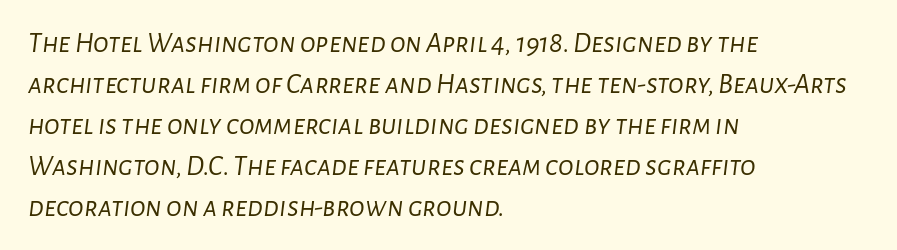
The image shows 29 px light type, italic (leaning right); set left-aligned, normal line spacing (1.41x), normal letter spacing, not underlined; low stroke contrast and a medium x-height.
